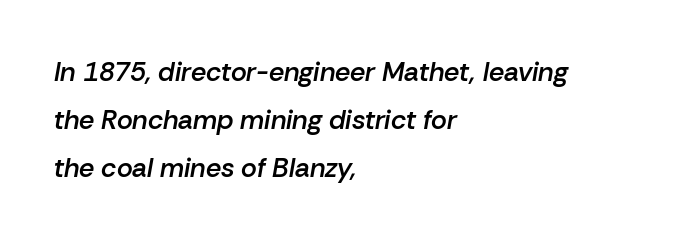
Q: Is the text bold? A: Semi-bold.
Q: Is the text italic (slanted)? A: Yes, it leans right by about 10 degrees.
Q: Is the text underlined? A: No.
Q: How is the paragraph aligned? A: Left-aligned.
Q: Is the spacing between letters normal or unusually wide? A: Normal.
